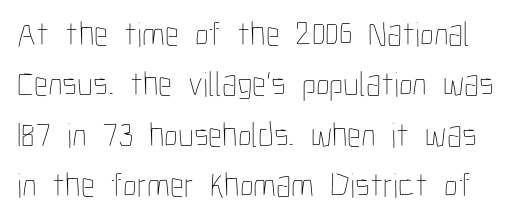
Q: Is the text bold? A: No.
Q: Is the text italic (slanted)? A: No, it is upright.
Q: Is the text underlined? A: No.
Q: Is the spacing between letters normal or unusually wide? A: Normal.
Q: Is the spacing between lines tight, normal or loose? A: Normal.
Q: Width (condensed, normal, or wide)? A: Condensed.
Q: Stroke contrast? A: Low.
Q: x-height? A: Medium.
Q: Monospaced? A: No.
